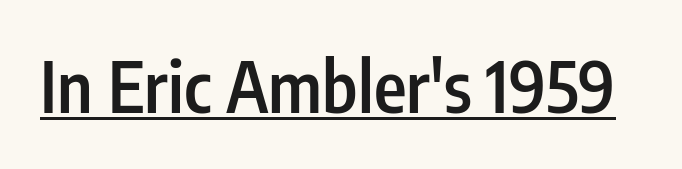
Q: Is the text bold? A: Semi-bold.
Q: Is the text italic (slanted)? A: No, it is upright.
Q: Is the typeface a serif or a sans-serif typeface? A: Sans-serif.
Q: Is the text underlined? A: Yes.
Q: Is the spacing between letters normal or unusually wide? A: Normal.
Q: Width (condensed, normal, or wide)? A: Condensed.
Q: Stroke contrast? A: Low.
Q: x-height? A: Medium.
Q: Monospaced? A: No.
